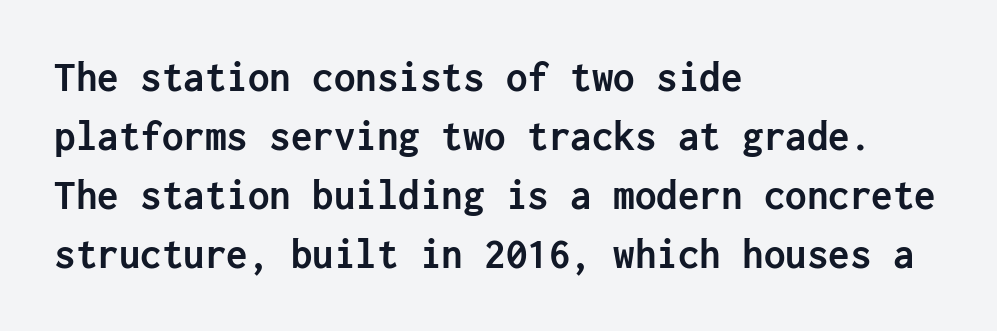
The image shows 43 px semibold sans-serif type, upright; set left-aligned, normal line spacing (1.37x), normal letter spacing, not underlined; low stroke contrast and a medium x-height.
